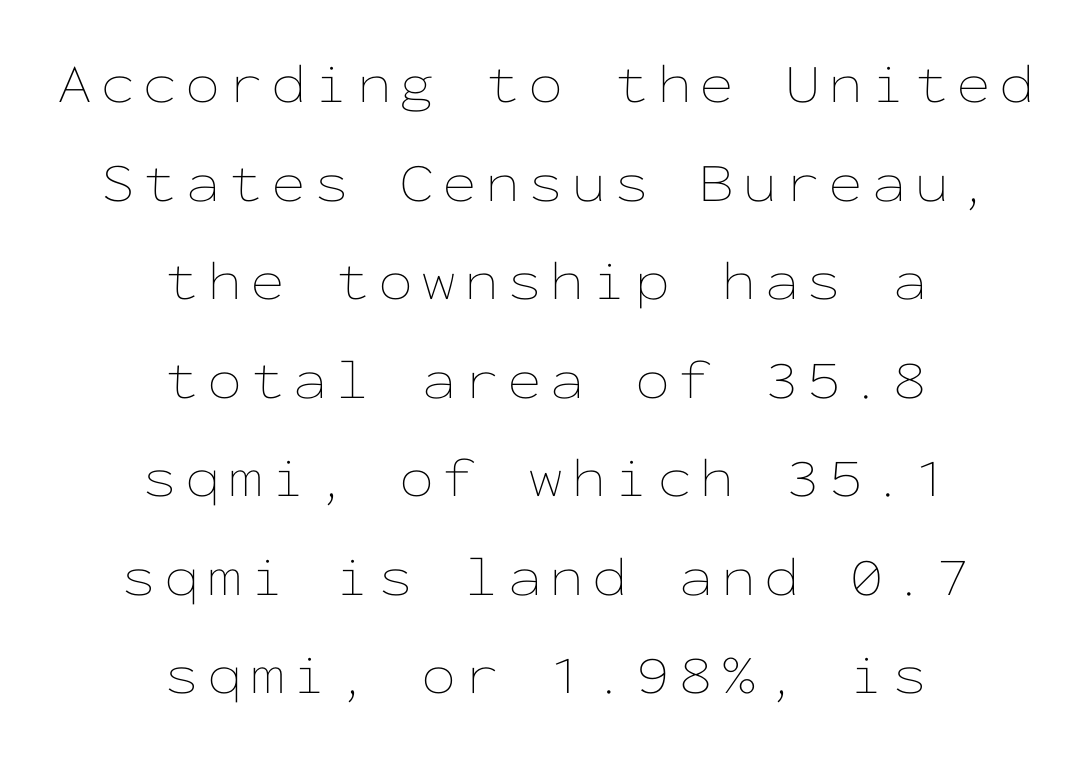
Q: Is the text bold? A: No.
Q: Is the text italic (slanted)? A: No, it is upright.
Q: Is the text underlined? A: No.
Q: How is the paragraph aligned? A: Centered.
Q: Width (condensed, normal, or wide)? A: Wide.
Q: Stroke contrast? A: Low.
Q: x-height? A: Medium.
Q: Monospaced? A: Yes.
